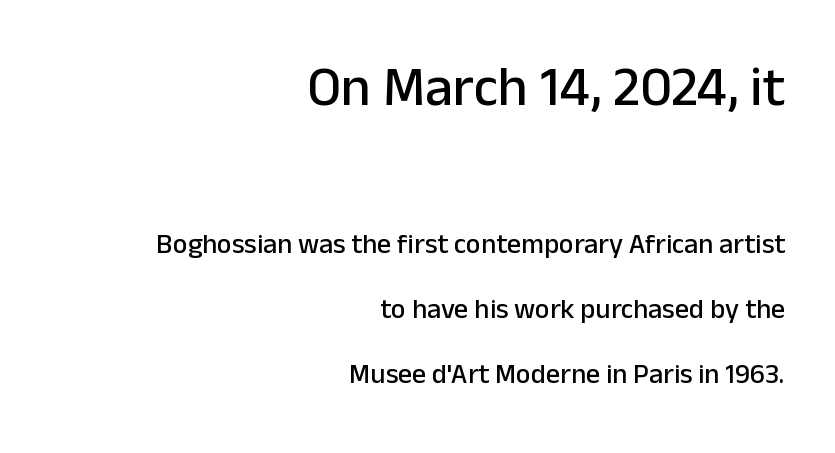
The string is rendered with underlining switched off. The letters advance in unequal steps, a hallmark of proportional type. Which chunk is bigger? The first one — the top block dwarfs the bottom. The designer went with a sans here, leaving each stem footless. Every stem runs plumb, perpendicular to the baseline.
